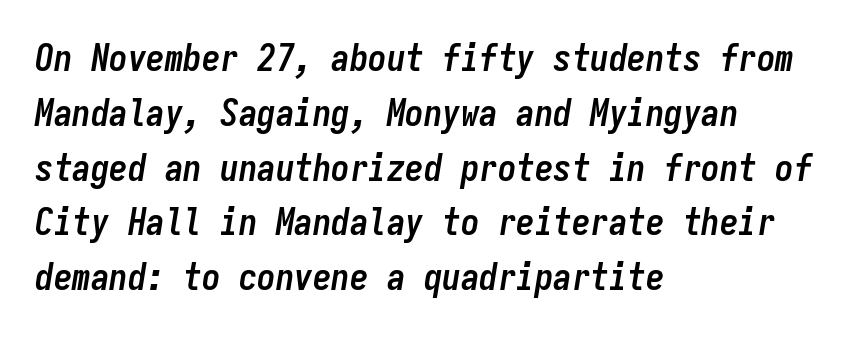
{"italic": "yes", "lean": "right", "slant_degrees": 9, "bold": "yes", "weight": "semibold", "width": "condensed", "stroke_contrast": "low", "x_height": "medium", "monospaced": "yes", "underline": "no", "align": "left", "line_spacing": "normal", "line_spacing_ratio": 1.48, "letter_spacing": "normal", "letter_spacing_em": 0.0, "glyph_px": 37}
